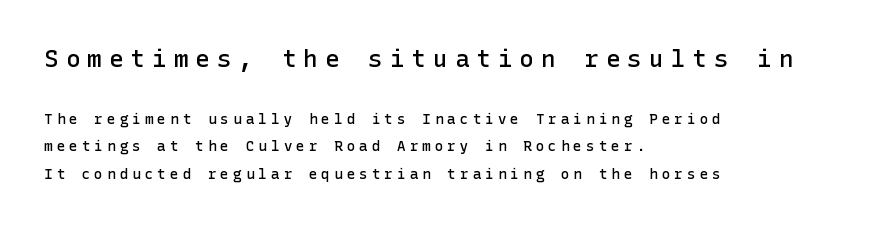
Does the weight exceed regular? Yes, but only to semibold. Teacher's note: observe the even left margin — that is flush-left alignment. Large over small — that's the arrangement of the two blocks here. No italicization has been applied; the sample stays upright. A great deal of white space separates one row of letters from the next. Type without underlining.
